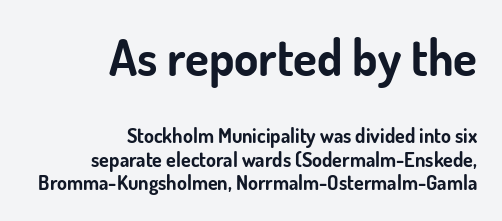
Q: Is the text bold? A: Yes.
Q: Is the text italic (slanted)? A: No, it is upright.
Q: Is the typeface a serif or a sans-serif typeface? A: Sans-serif.
Q: Is the text underlined? A: No.
Q: How is the paragraph aligned? A: Right-aligned.
Q: Is the spacing between letters normal or unusually wide? A: Normal.
Q: Which block of text is set in a larger size, the first (top) or the second (bottom)? A: The first (top) one.
Q: Width (condensed, normal, or wide)? A: Normal.
Q: Stroke contrast? A: Low.
Q: x-height? A: Small.
Q: Monospaced? A: No.
